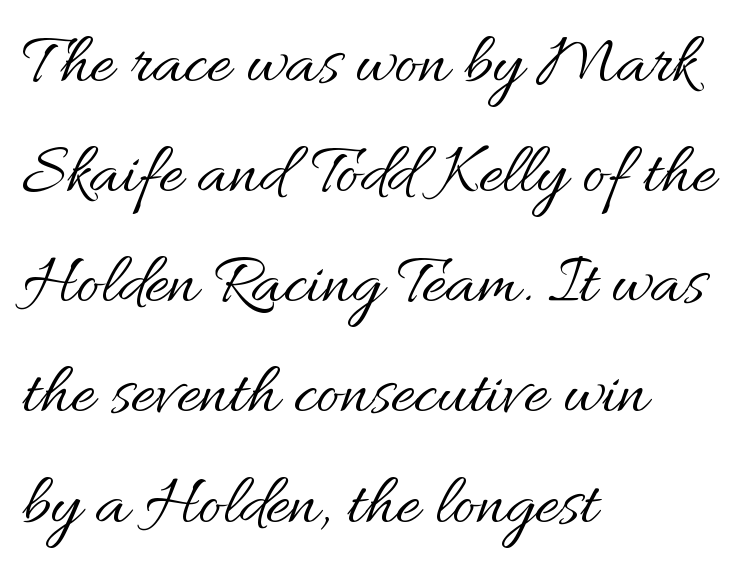
{"bold": "no", "weight": "regular", "width": "normal", "stroke_contrast": "medium", "x_height": "small", "monospaced": "no", "underline": "no", "align": "left", "line_spacing": "normal", "line_spacing_ratio": 1.53, "letter_spacing": "normal", "letter_spacing_em": 0.0, "glyph_px": 72}
